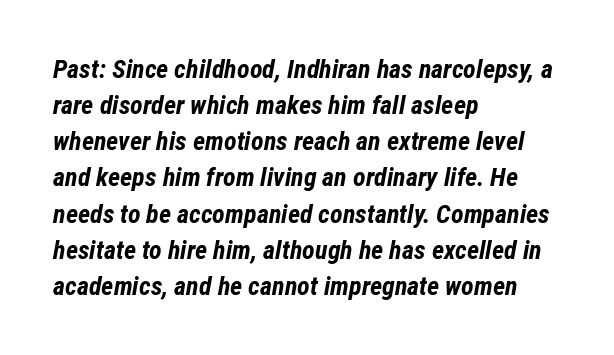
The zone under the glyphs is completely vacant. The line-height multiplier appears to be the usual default. Here the glyphs are tracked normally, forming tight word shapes. Which margin do the lines hug? The left one — the right edge is uneven. Heavy, bold letterforms.
